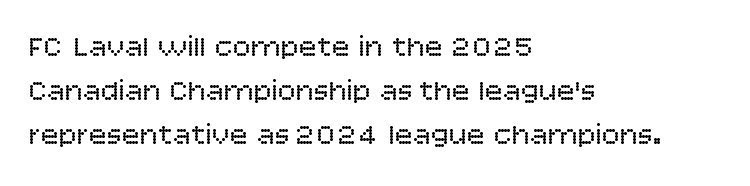
{"serif": "no", "italic": "no", "bold": "no", "weight": "regular", "width": "normal", "stroke_contrast": "low", "x_height": "large", "monospaced": "no", "underline": "no", "align": "left", "line_spacing": "normal", "line_spacing_ratio": 1.47, "letter_spacing": "normal", "letter_spacing_em": 0.0, "glyph_px": 30}
